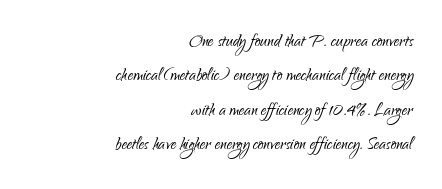
{"bold": "no", "underline": "no", "align": "right", "line_spacing": "normal", "line_spacing_ratio": 1.56, "letter_spacing": "normal", "letter_spacing_em": 0.0, "glyph_px": 22}
